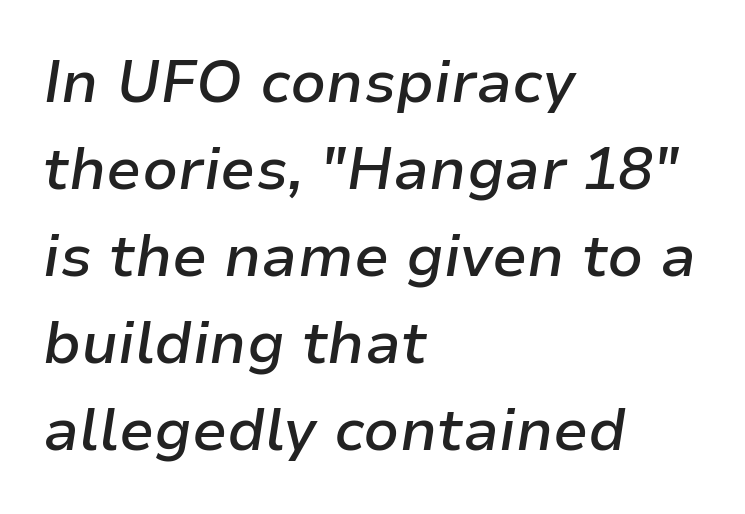
The passage shown is not underscored anywhere. Firm but not heavy-handed strokes: this text is semibold. A typesetter would call this leading conventional body-copy spacing. This sample uses plain, unmodified letter spacing. An italicized treatment has been applied to the whole sample.
